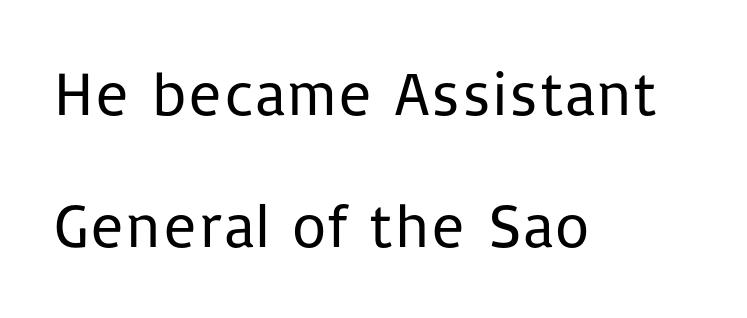
Rule under the text: the space is simply empty. The glyphs in this specimen are sans serif. Vertical strokes here are truly vertical. The block of text is sparse from top to bottom, with ample space between rows.
